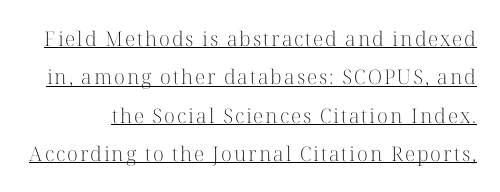
The image shows 20 px text type, upright; set loose line spacing (1.92x), underlined.
